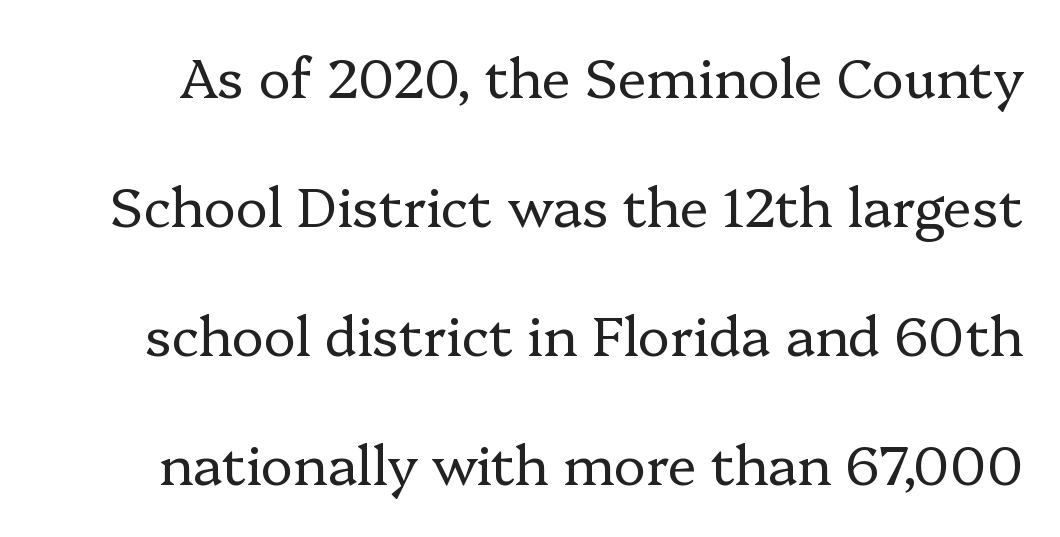
Q: Is the text bold? A: No.
Q: Is the text italic (slanted)? A: No, it is upright.
Q: Is the typeface a serif or a sans-serif typeface? A: Serif.
Q: Is the text underlined? A: No.
Q: Is the spacing between letters normal or unusually wide? A: Normal.
Q: Is the spacing between lines tight, normal or loose? A: Loose.
Q: Width (condensed, normal, or wide)? A: Normal.
Q: Stroke contrast? A: Low.
Q: x-height? A: Medium.
Q: Monospaced? A: No.
